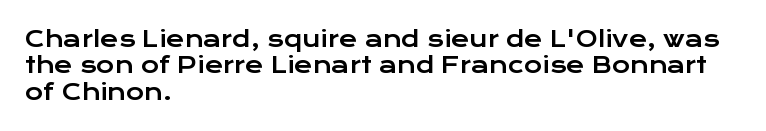
The image shows 22 px text type, upright; set left-aligned, line spacing 1.2x, normal letter spacing, not underlined.
